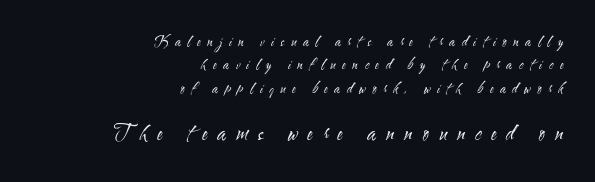
Q: Is the text bold? A: No.
Q: Is the text italic (slanted)? A: Yes.
Q: Is the text underlined? A: No.
Q: How is the paragraph aligned? A: Right-aligned.
Q: Is the spacing between letters normal or unusually wide? A: Unusually wide.
Q: Is the spacing between lines tight, normal or loose? A: Normal.
Q: Which block of text is set in a larger size, the first (top) or the second (bottom)? A: The second (bottom) one.
